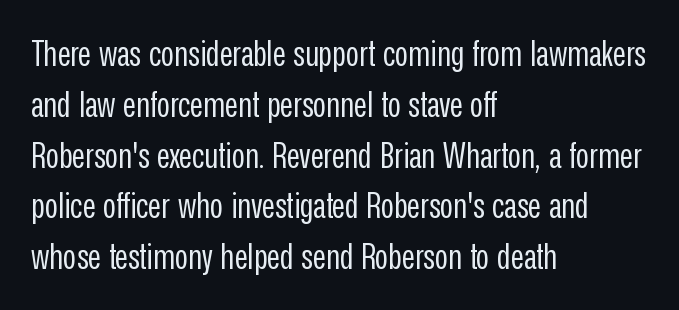
The image shows 36 px regular-weight, condensed sans-serif type, upright; set left-aligned, normal line spacing (1.41x), normal letter spacing, not underlined; low stroke contrast and a medium x-height.
